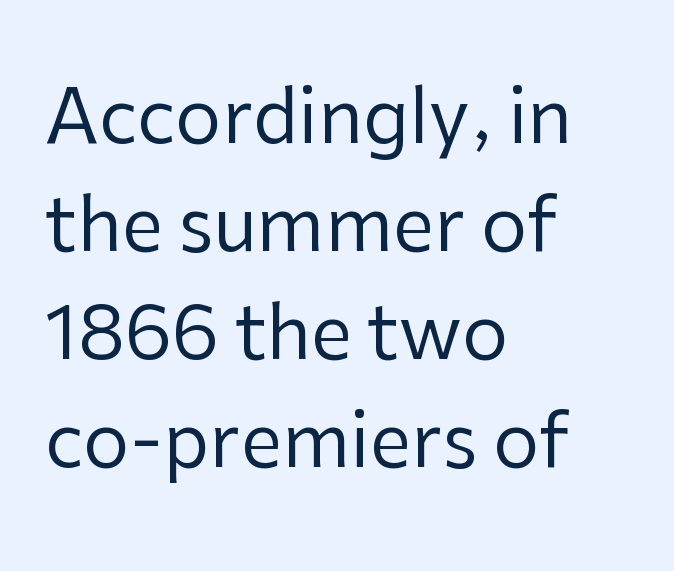
The image shows 74 px regular-weight sans-serif type, upright; set left-aligned, normal line spacing (1.46x), normal letter spacing, not underlined; low stroke contrast and a medium x-height.
